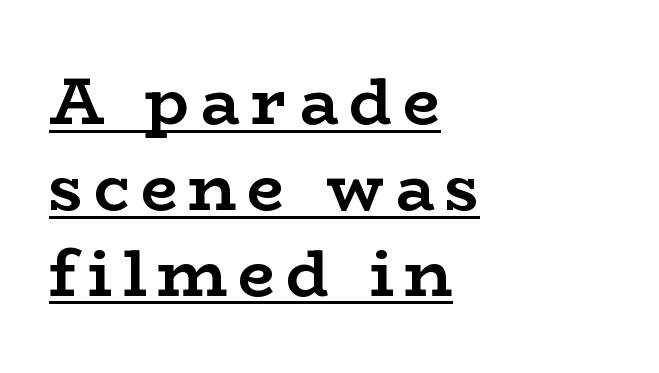
The image shows 66 px semibold, wide serif type, upright; set left-aligned, normal line spacing (1.3x), underlined; low stroke contrast and a medium x-height.
